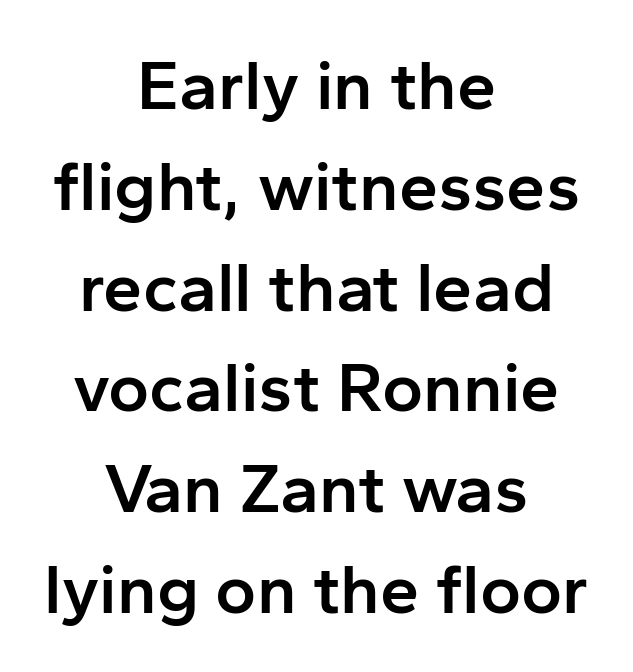
The image shows 70 px semibold sans-serif type, upright; set centered, normal line spacing (1.44x), normal letter spacing, not underlined; low stroke contrast and a medium x-height.
